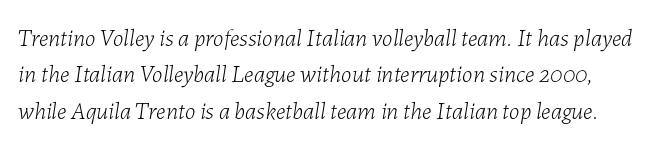
{"italic": "yes", "lean": "right", "slant_degrees": 7, "bold": "no", "underline": "no", "line_spacing": "normal", "line_spacing_ratio": 1.52, "letter_spacing": "normal", "letter_spacing_em": 0.0, "glyph_px": 24}
